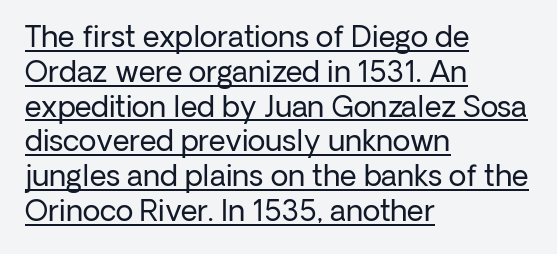
The image shows 29 px regular-weight sans-serif type, upright; set left-aligned, line spacing 1.2x, normal letter spacing, underlined; low stroke contrast and a medium x-height.
